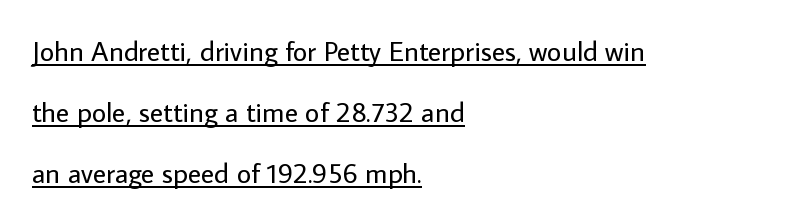
The image shows 28 px regular-weight sans-serif type, upright; set left-aligned, loose line spacing (2.18x), normal letter spacing, underlined; low stroke contrast and a medium x-height.
